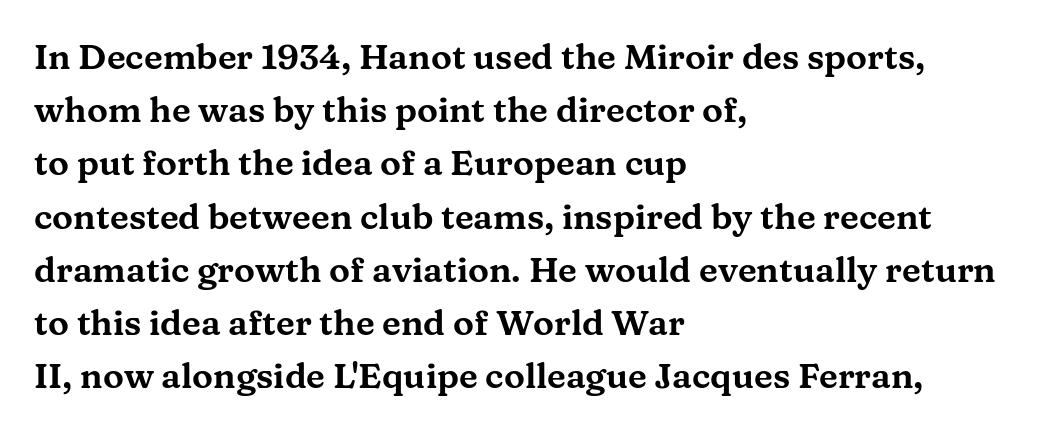
Every row of glyphs begins at an identical x-position on the left. In terms of posture, this sample is upright. Quick note: underline off. This rendering employs a face with finishing strokes, i.e., a serif.
